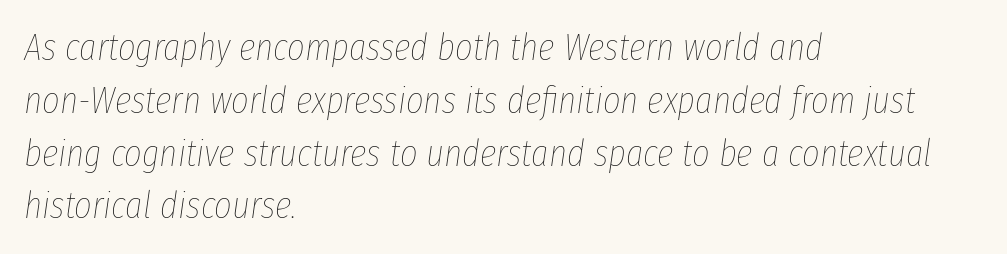
Q: Is the text bold? A: No.
Q: Is the text italic (slanted)? A: Yes, it leans right by about 8 degrees.
Q: Is the text underlined? A: No.
Q: How is the paragraph aligned? A: Left-aligned.
Q: Is the spacing between letters normal or unusually wide? A: Normal.
Q: Is the spacing between lines tight, normal or loose? A: Normal.
Q: Width (condensed, normal, or wide)? A: Condensed.
Q: Stroke contrast? A: Low.
Q: x-height? A: Medium.
Q: Monospaced? A: No.
